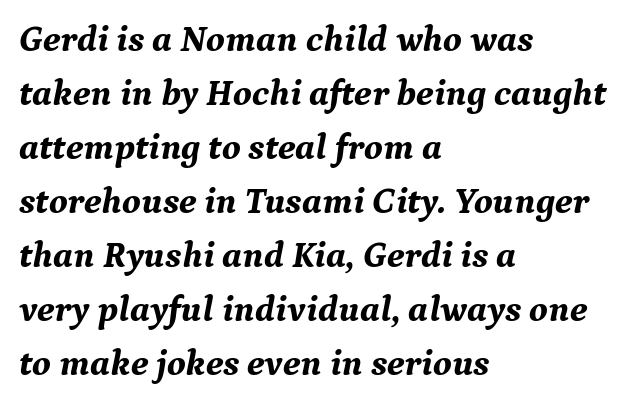
The image shows 37 px bold serif type, italic (leaning right); set left-aligned, normal line spacing (1.46x), normal letter spacing, not underlined; medium stroke contrast and a medium x-height.
